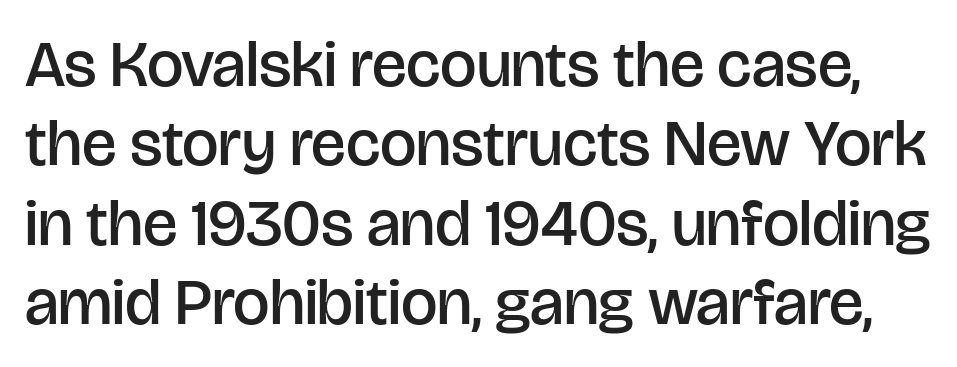
Q: Is the text bold? A: Semi-bold.
Q: Is the text italic (slanted)? A: No, it is upright.
Q: Is the typeface a serif or a sans-serif typeface? A: Sans-serif.
Q: Is the text underlined? A: No.
Q: Is the spacing between letters normal or unusually wide? A: Normal.
Q: Width (condensed, normal, or wide)? A: Normal.
Q: Stroke contrast? A: Low.
Q: x-height? A: Large.
Q: Monospaced? A: No.
